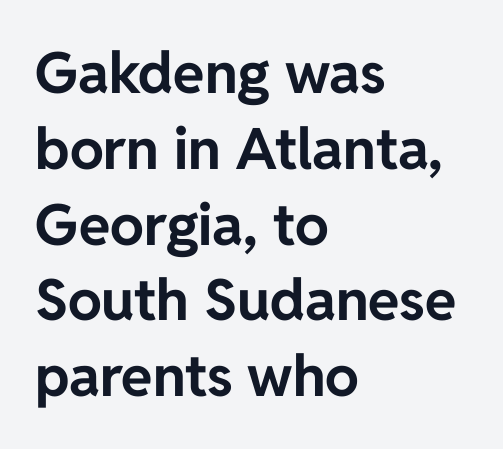
Q: Is the text bold? A: Yes.
Q: Is the text italic (slanted)? A: No, it is upright.
Q: Is the typeface a serif or a sans-serif typeface? A: Sans-serif.
Q: Is the text underlined? A: No.
Q: How is the paragraph aligned? A: Left-aligned.
Q: Is the spacing between letters normal or unusually wide? A: Normal.
Q: Is the spacing between lines tight, normal or loose? A: Normal.
Q: Width (condensed, normal, or wide)? A: Normal.
Q: Stroke contrast? A: Low.
Q: x-height? A: Medium.
Q: Monospaced? A: No.
